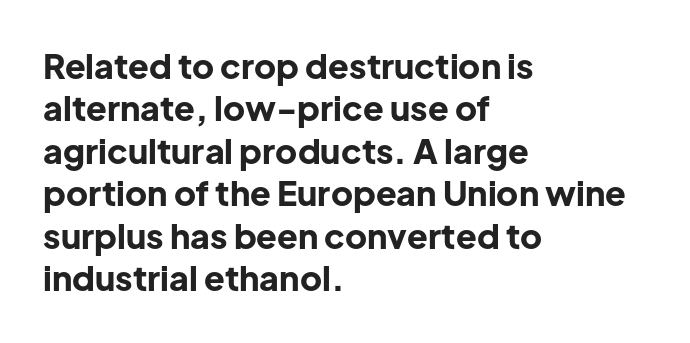
{"serif": "no", "italic": "no", "bold": "yes", "weight": "bold", "width": "normal", "stroke_contrast": "low", "x_height": "medium", "monospaced": "no", "underline": "no", "align": "left", "line_spacing": "normal", "line_spacing_ratio": 1.25, "letter_spacing": "normal", "letter_spacing_em": 0.0, "glyph_px": 34}
